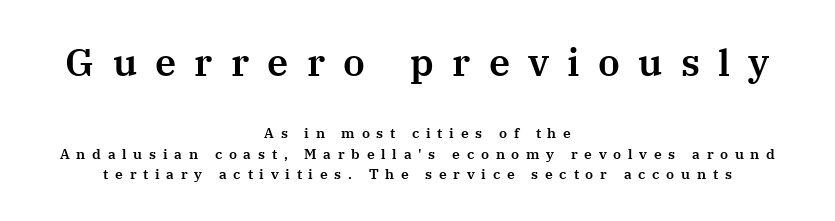
{"serif": "yes", "italic": "no", "width": "normal", "stroke_contrast": "medium", "x_height": "medium", "monospaced": "no", "underline": "no", "align": "center", "line_spacing": "normal", "line_spacing_ratio": 1.47, "letter_spacing": "wide", "letter_spacing_em": 0.48, "larger_block": "first", "size_ratio": 2.71, "glyph_px": 38}
